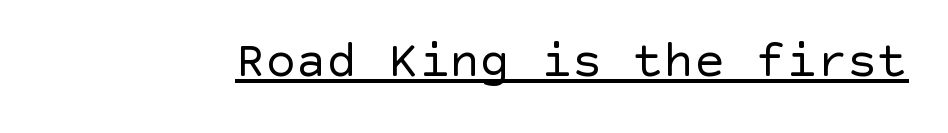
The image shows 51 px regular-weight sans-serif type, upright; set normal letter spacing, underlined; a large x-height.
